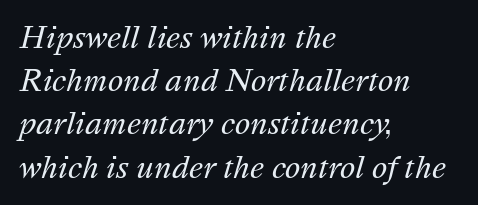
Italic? Definitely — the glyphs are oblique. These lines keep a tight, regular rhythm from letter to letter. No heavy texture on the line: the type isn't bold. Rule under the text: the space is simply empty. Character widths vary here, with narrow letters taking less room than wide ones.
